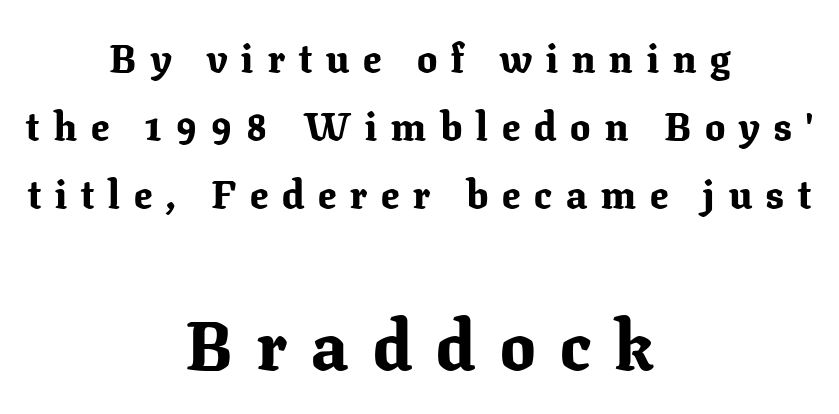
The image shows 70 px bold serif type, upright; set centered, normal line spacing (1.7x), unusually wide letter spacing (+0.35 em), not underlined; the second (bottom) block is 1.75x larger; low stroke contrast and a medium x-height.
